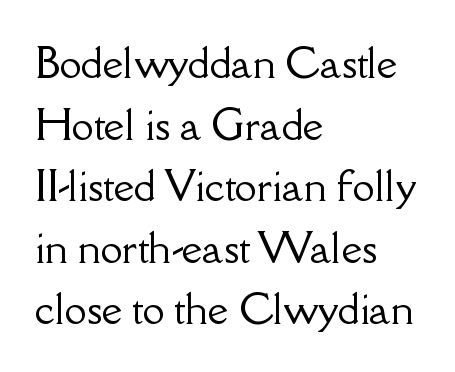
{"serif": "yes", "italic": "no", "width": "normal", "stroke_contrast": "low", "x_height": "small", "monospaced": "no", "underline": "no", "align": "left", "line_spacing": "normal", "line_spacing_ratio": 1.54, "letter_spacing": "normal", "letter_spacing_em": 0.0, "glyph_px": 40}
